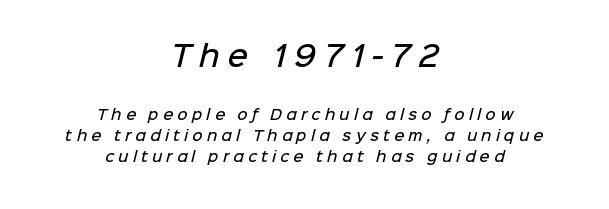
The image shows 28 px semibold sans-serif type; set centered, normal line spacing (1.49x), unusually wide letter spacing (+0.3 em), not underlined; the first (top) block is 2.0x larger; low stroke contrast and a medium x-height.
